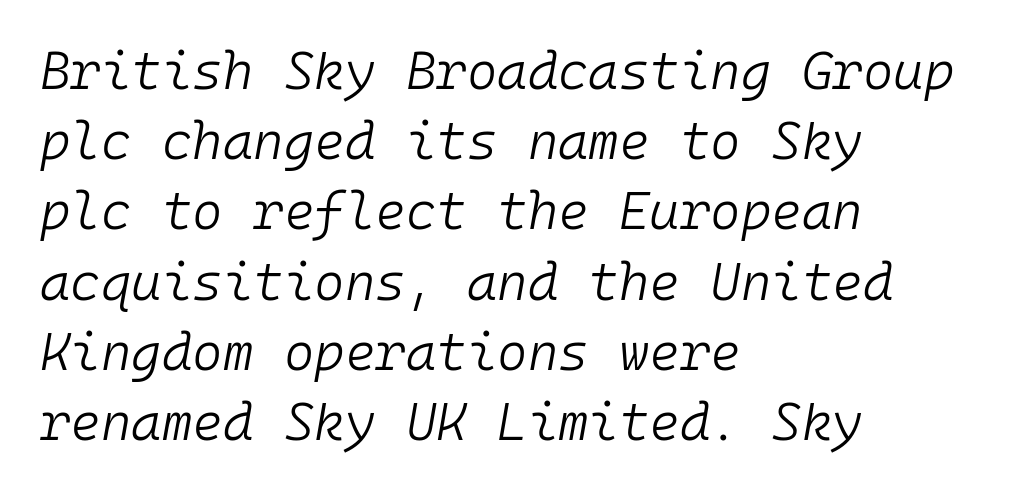
Evenly set lines give the paragraph a standard silhouette. Here the designer chose a console-style face with uniform glyph widths. Tall strokes in this sample are angled rather than plumb. Is this a heavy cut? Hardly; it is regular or lighter. Characters follow at the spacing the type designer built in. Line beginnings align vertically; line endings do not.
